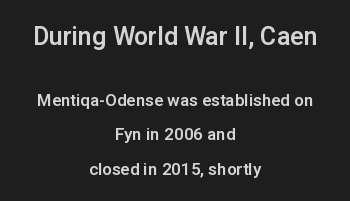
The image shows 25 px text type, upright; set centered, loose line spacing (2.01x), normal letter spacing, not underlined; the first (top) block is 1.47x larger.
